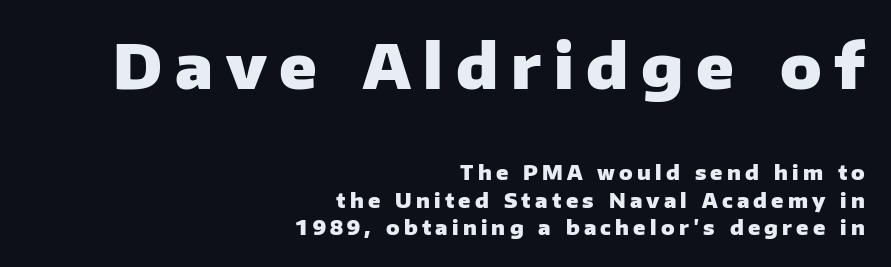
The image shows 61 px heavy sans-serif type, upright; set right-aligned, normal line spacing (1.38x), unusually wide letter spacing (+0.21 em), not underlined; the first (top) block is 3.05x larger; low stroke contrast and a medium x-height.
